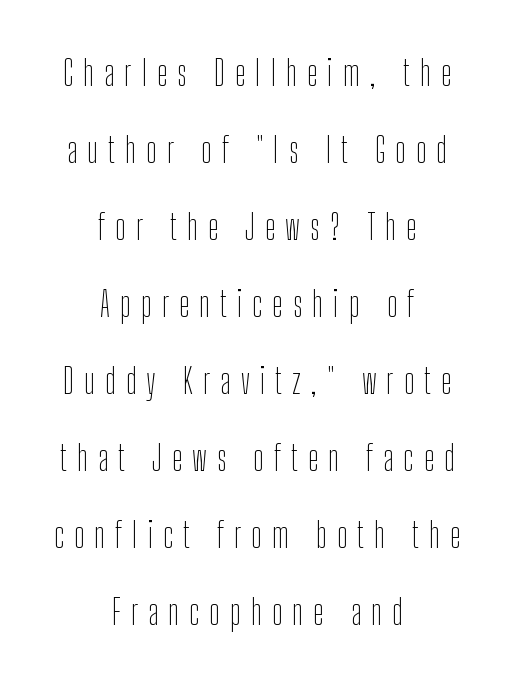
Unbolded letterforms with no extra heft. Serif or sans? Sans — the stroke terminals are bare. Does extra space separate the letters? Yes, quite a lot of it. Note the varied advance widths — an 'i' is clearly narrower than an 'm'.
